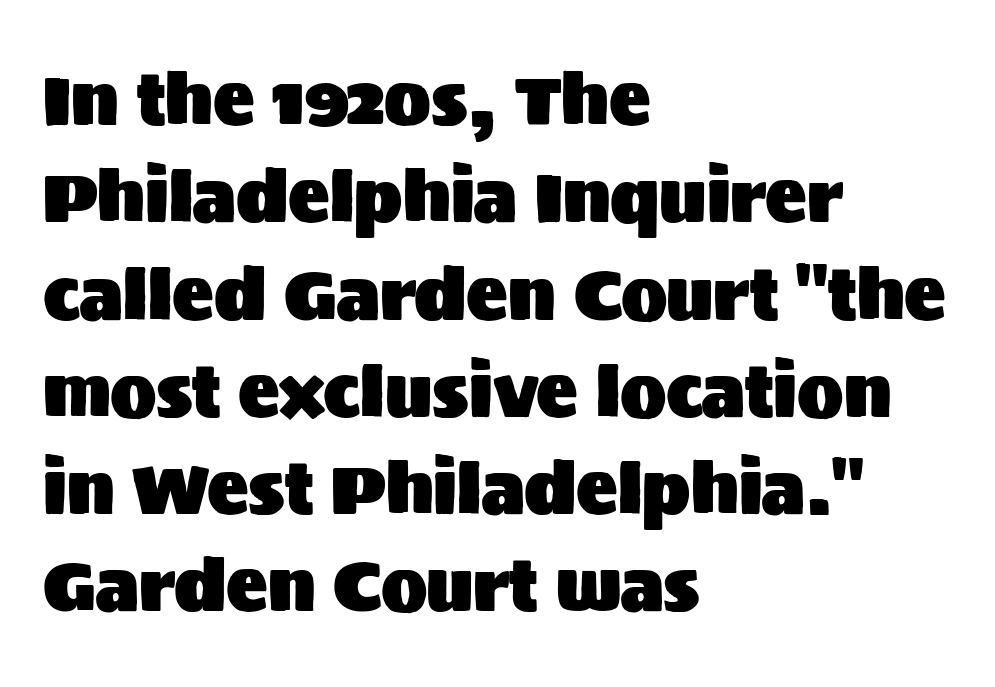
Q: Is the text italic (slanted)? A: No, it is upright.
Q: Is the typeface a serif or a sans-serif typeface? A: Sans-serif.
Q: Is the text underlined? A: No.
Q: How is the paragraph aligned? A: Left-aligned.
Q: Is the spacing between letters normal or unusually wide? A: Normal.
Q: Is the spacing between lines tight, normal or loose? A: Normal.
Q: Width (condensed, normal, or wide)? A: Normal.
Q: Stroke contrast? A: Medium.
Q: x-height? A: Large.
Q: Monospaced? A: No.
